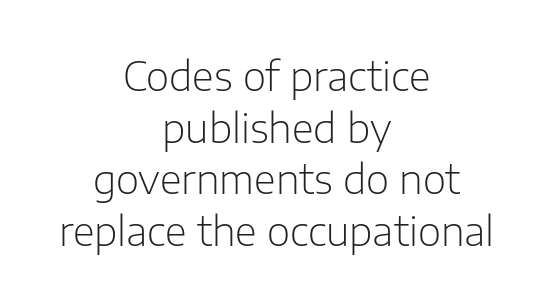
Q: Is the text bold? A: No.
Q: Is the text italic (slanted)? A: No, it is upright.
Q: Is the typeface a serif or a sans-serif typeface? A: Sans-serif.
Q: Is the text underlined? A: No.
Q: How is the paragraph aligned? A: Centered.
Q: Is the spacing between letters normal or unusually wide? A: Normal.
Q: Is the spacing between lines tight, normal or loose? A: Normal.
Q: Width (condensed, normal, or wide)? A: Normal.
Q: Stroke contrast? A: Low.
Q: x-height? A: Medium.
Q: Monospaced? A: No.
